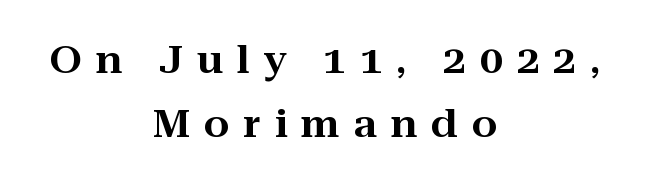
Q: Is the text italic (slanted)? A: No, it is upright.
Q: Is the typeface a serif or a sans-serif typeface? A: Serif.
Q: Is the text underlined? A: No.
Q: How is the paragraph aligned? A: Centered.
Q: Is the spacing between letters normal or unusually wide? A: Unusually wide.
Q: Width (condensed, normal, or wide)? A: Wide.
Q: Stroke contrast? A: High.
Q: x-height? A: Medium.
Q: Monospaced? A: No.
